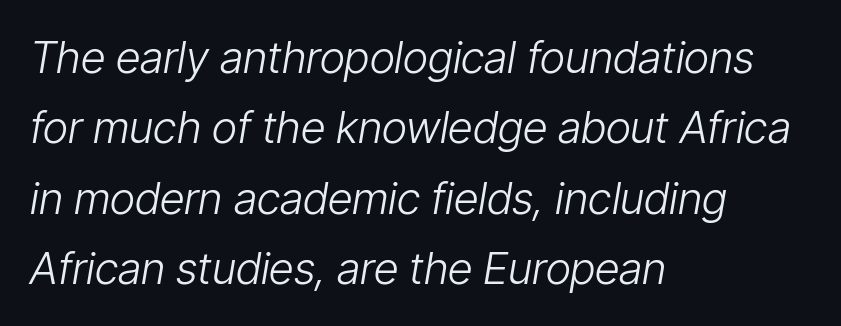
The image shows 44 px light, condensed type, italic (leaning right); set left-aligned, normal line spacing (1.6x), normal letter spacing, not underlined; low stroke contrast and a medium x-height.
